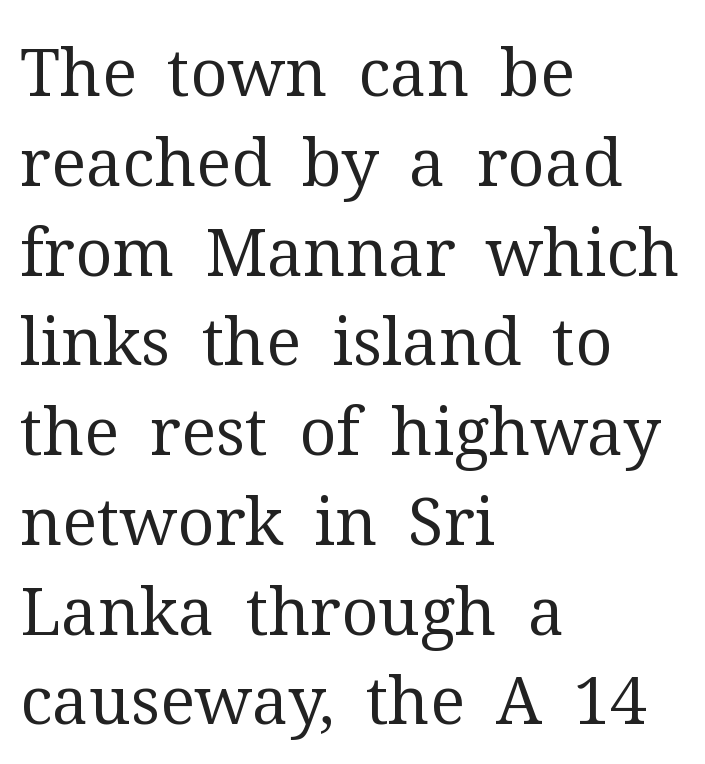
Q: Is the text bold? A: No.
Q: Is the text italic (slanted)? A: No, it is upright.
Q: Is the typeface a serif or a sans-serif typeface? A: Serif.
Q: Is the text underlined? A: No.
Q: How is the paragraph aligned? A: Left-aligned.
Q: Is the spacing between letters normal or unusually wide? A: Normal.
Q: Is the spacing between lines tight, normal or loose? A: Normal.
Q: Width (condensed, normal, or wide)? A: Normal.
Q: Stroke contrast? A: Medium.
Q: x-height? A: Medium.
Q: Monospaced? A: No.
